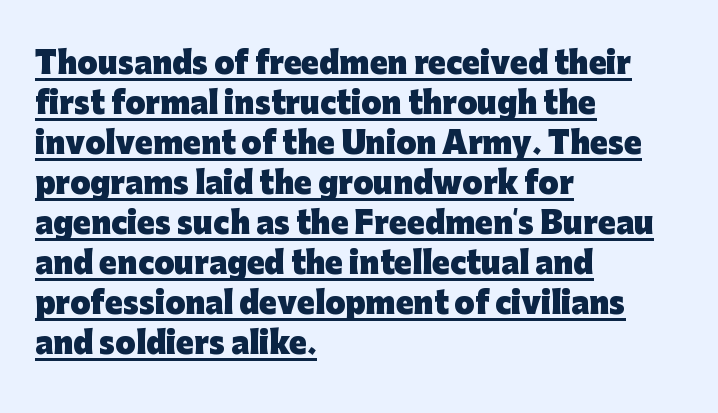
The image shows 29 px heavy sans-serif type, upright; set left-aligned, normal line spacing (1.38x), normal letter spacing, underlined; low stroke contrast and a medium x-height.
